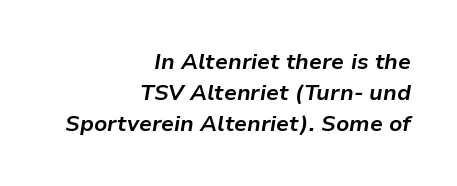
{"italic": "yes", "lean": "right", "slant_degrees": 9, "bold": "yes", "underline": "no", "align": "right", "line_spacing": "normal", "line_spacing_ratio": 1.41, "letter_spacing": "normal", "letter_spacing_em": 0.0, "glyph_px": 22}
